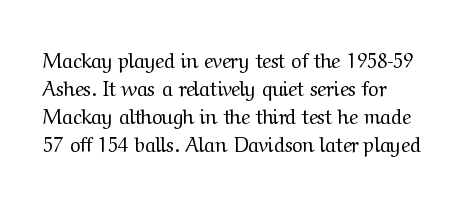
{"italic": "no", "bold": "no", "underline": "no", "line_spacing": "normal", "line_spacing_ratio": 1.4, "letter_spacing": "normal", "letter_spacing_em": 0.0, "glyph_px": 20}
